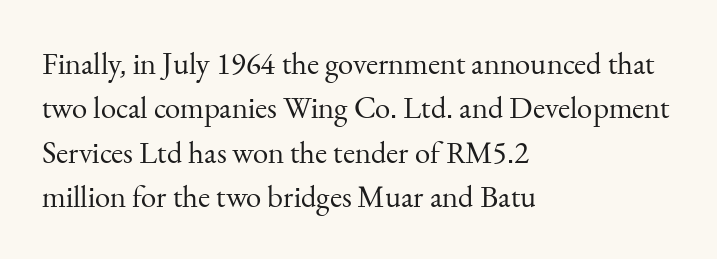
The image shows 31 px regular-weight serif type, upright; set left-aligned, normal line spacing (1.43x), normal letter spacing, not underlined; medium stroke contrast and a small x-height.
